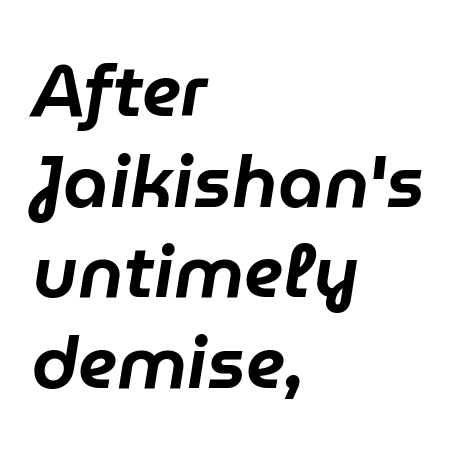
{"italic": "yes", "lean": "right", "slant_degrees": 9, "width": "normal", "stroke_contrast": "low", "x_height": "medium", "monospaced": "no", "underline": "no", "align": "left", "line_spacing_ratio": 1.24, "letter_spacing": "normal", "letter_spacing_em": 0.0, "glyph_px": 73}
